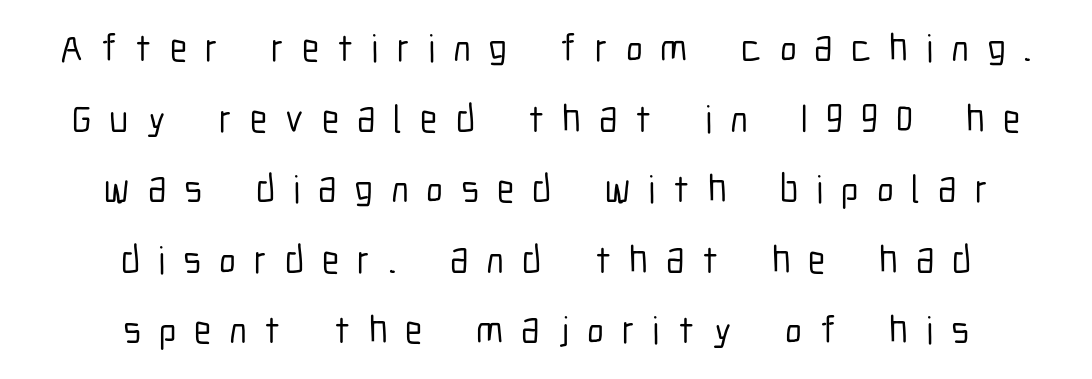
{"serif": "no", "italic": "no", "width": "condensed", "stroke_contrast": "low", "x_height": "medium", "monospaced": "no", "underline": "no", "align": "center", "line_spacing_ratio": 1.81, "letter_spacing": "wide", "letter_spacing_em": 0.46, "glyph_px": 39}
